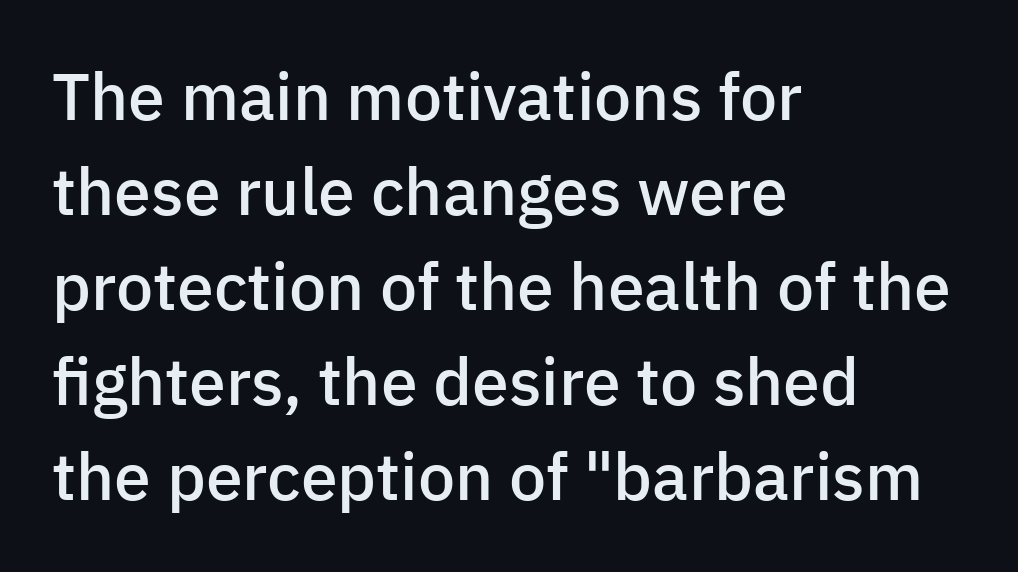
Q: Is the text bold? A: Semi-bold.
Q: Is the text italic (slanted)? A: No, it is upright.
Q: Is the typeface a serif or a sans-serif typeface? A: Sans-serif.
Q: Is the text underlined? A: No.
Q: How is the paragraph aligned? A: Left-aligned.
Q: Is the spacing between letters normal or unusually wide? A: Normal.
Q: Is the spacing between lines tight, normal or loose? A: Normal.
Q: Width (condensed, normal, or wide)? A: Normal.
Q: Stroke contrast? A: Low.
Q: x-height? A: Medium.
Q: Monospaced? A: No.
